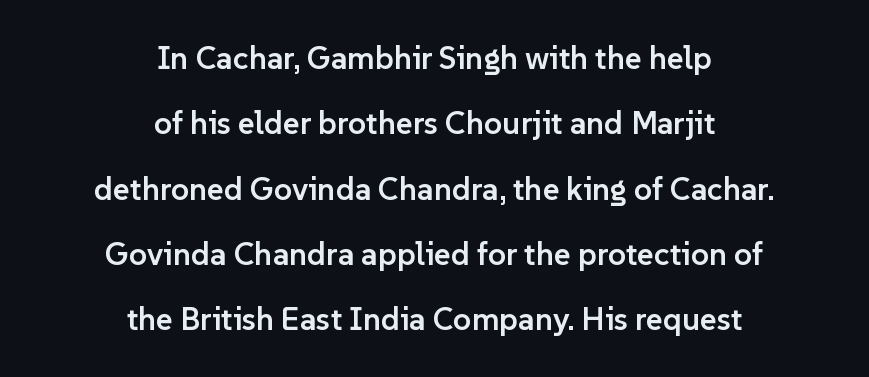
The image shows 32 px semibold sans-serif type, upright; set centered, loose line spacing (2.04x), normal letter spacing, not underlined; low stroke contrast and a medium x-height.
